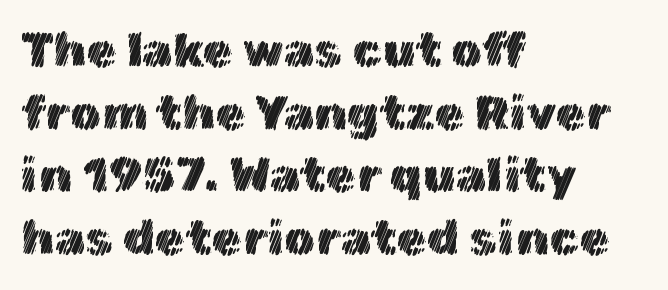
Q: Is the text italic (slanted)? A: No, it is upright.
Q: Is the text underlined? A: No.
Q: How is the paragraph aligned? A: Left-aligned.
Q: Is the spacing between letters normal or unusually wide? A: Normal.
Q: Is the spacing between lines tight, normal or loose? A: Normal.
Q: Width (condensed, normal, or wide)? A: Normal.
Q: x-height? A: Medium.
Q: Monospaced? A: No.
